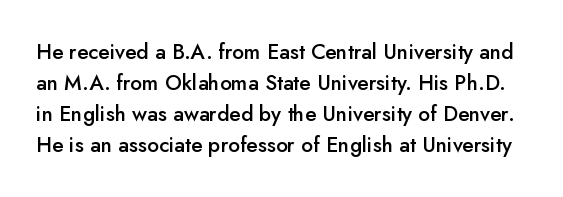
{"italic": "no", "bold": "semi", "underline": "no", "line_spacing": "normal", "line_spacing_ratio": 1.48, "letter_spacing": "normal", "letter_spacing_em": 0.0, "glyph_px": 21}
